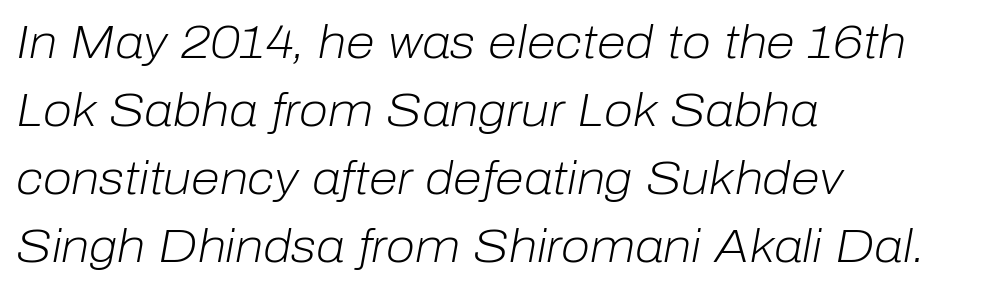
The image shows 47 px light type, italic (leaning right); set left-aligned, normal line spacing (1.45x), normal letter spacing, not underlined; low stroke contrast and a medium x-height.
